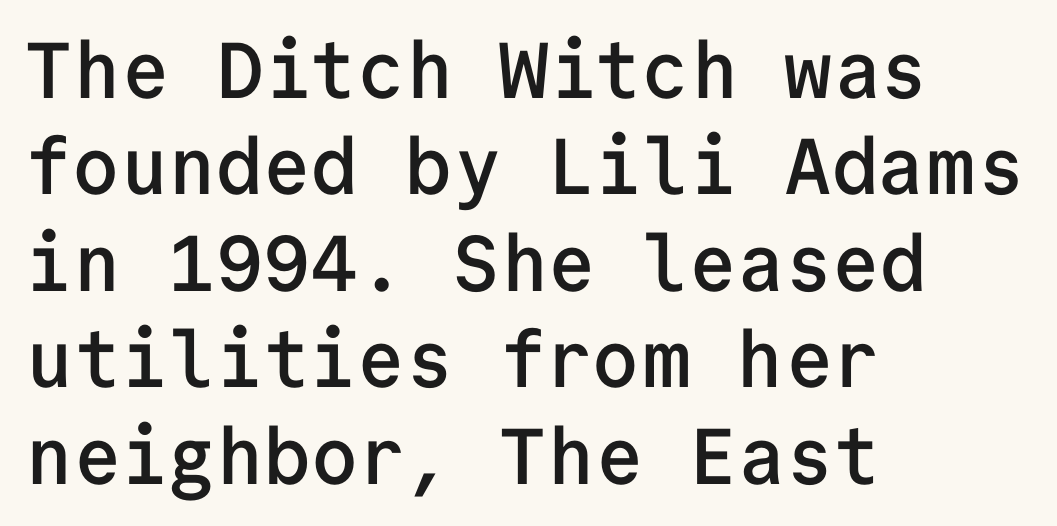
Typeset ragged right — the left edge is the straight one. The font's upright variant was chosen for this text. The specimen omits any rule beneath the text block's lines. The text was rendered using a sans face with plain stroke endings. Standard letterfit; no display-style spreading of the glyphs. The rendering uses typewriter-style spacing with identical character cells.
